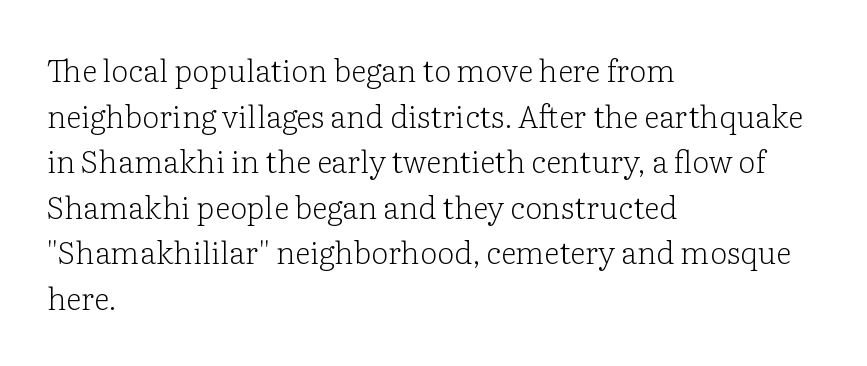
The image shows 31 px light serif type, upright; set left-aligned, normal line spacing (1.47x), normal letter spacing, not underlined; low stroke contrast and a medium x-height.
